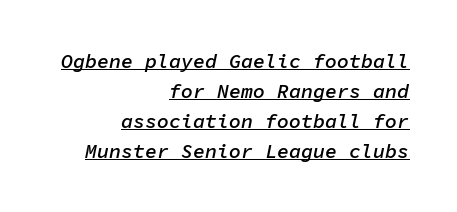
Q: Is the text bold? A: Semi-bold.
Q: Is the text italic (slanted)? A: Yes, it leans right by about 11 degrees.
Q: Is the text underlined? A: Yes.
Q: How is the paragraph aligned? A: Right-aligned.
Q: Is the spacing between letters normal or unusually wide? A: Normal.
Q: Is the spacing between lines tight, normal or loose? A: Normal.
